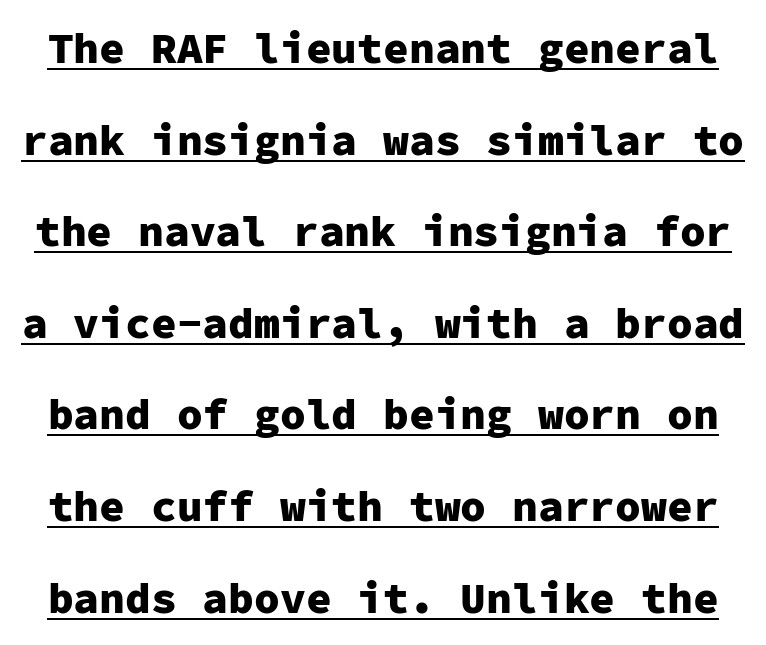
Examine the stroke ends and you'll find no serifs. Does extra space separate the letters? No, they use regular spacing. Typesetter's note: full bold, strokes at maximum text heaviness. Nope, not italic — everything's standing straight. Each letter, wide or thin by design, is forced into the same width here. Caption: lettering with a line underneath.
